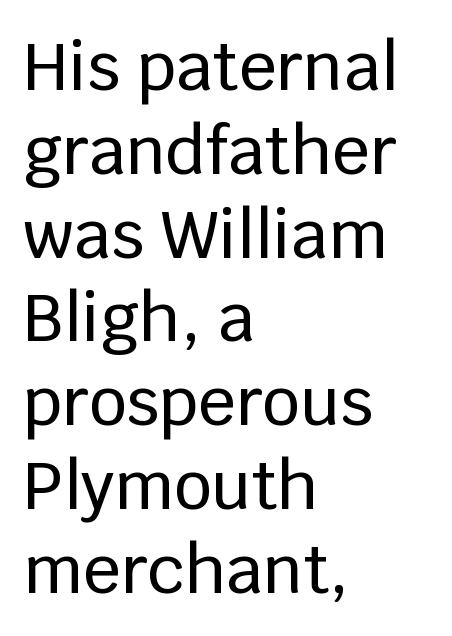
Q: Is the text italic (slanted)? A: No, it is upright.
Q: Is the typeface a serif or a sans-serif typeface? A: Sans-serif.
Q: Is the text underlined? A: No.
Q: How is the paragraph aligned? A: Left-aligned.
Q: Is the spacing between letters normal or unusually wide? A: Normal.
Q: Is the spacing between lines tight, normal or loose? A: Normal.
Q: Width (condensed, normal, or wide)? A: Normal.
Q: Stroke contrast? A: Low.
Q: x-height? A: Large.
Q: Monospaced? A: No.
